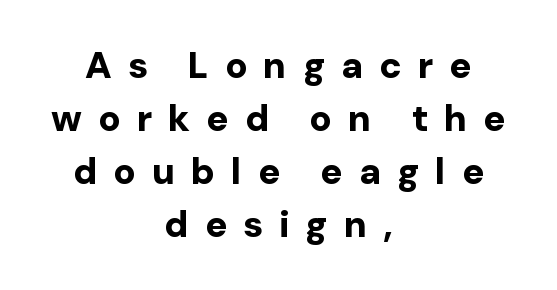
{"serif": "no", "italic": "no", "bold": "yes", "weight": "bold", "width": "normal", "stroke_contrast": "low", "x_height": "medium", "monospaced": "no", "underline": "no", "align": "center", "line_spacing": "normal", "line_spacing_ratio": 1.43, "letter_spacing": "wide", "letter_spacing_em": 0.43, "glyph_px": 37}
